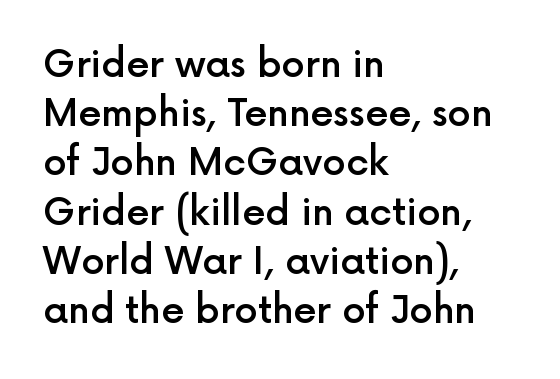
Q: Is the text bold? A: Semi-bold.
Q: Is the text italic (slanted)? A: No, it is upright.
Q: Is the typeface a serif or a sans-serif typeface? A: Sans-serif.
Q: Is the text underlined? A: No.
Q: How is the paragraph aligned? A: Left-aligned.
Q: Is the spacing between letters normal or unusually wide? A: Normal.
Q: Is the spacing between lines tight, normal or loose? A: Normal.
Q: Width (condensed, normal, or wide)? A: Normal.
Q: x-height? A: Medium.
Q: Monospaced? A: No.
